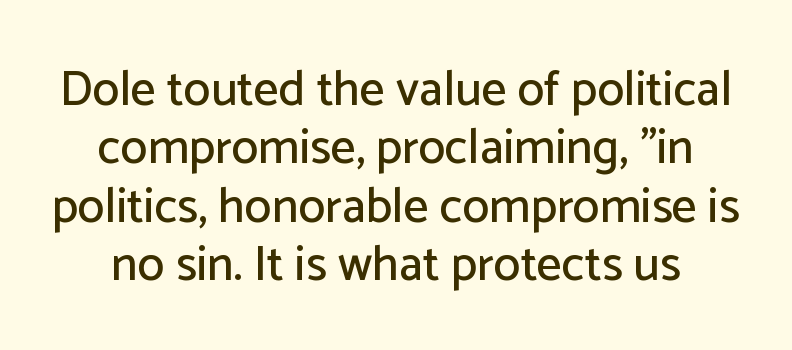
Q: Is the text italic (slanted)? A: No, it is upright.
Q: Is the typeface a serif or a sans-serif typeface? A: Sans-serif.
Q: Is the text underlined? A: No.
Q: Is the spacing between letters normal or unusually wide? A: Normal.
Q: Width (condensed, normal, or wide)? A: Normal.
Q: Stroke contrast? A: Low.
Q: x-height? A: Medium.
Q: Monospaced? A: No.
